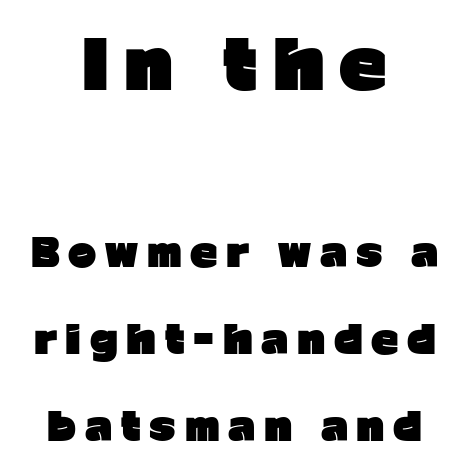
{"serif": "no", "italic": "no", "bold": "yes", "weight": "heavy", "width": "normal", "stroke_contrast": "low", "x_height": "medium", "monospaced": "no", "underline": "no", "align": "center", "line_spacing": "loose", "line_spacing_ratio": 2.3, "letter_spacing": "wide", "letter_spacing_em": 0.23, "larger_block": "first", "size_ratio": 1.74, "glyph_px": 66}
